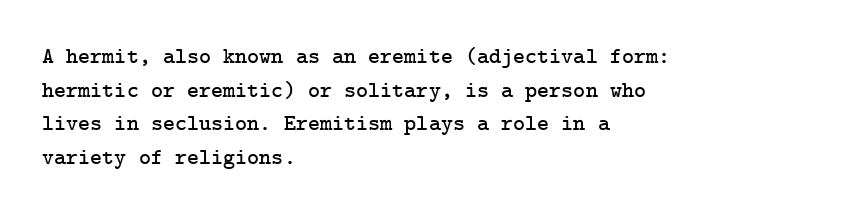
The image shows 23 px text type, upright; set left-aligned, normal line spacing (1.46x), normal letter spacing, not underlined.
